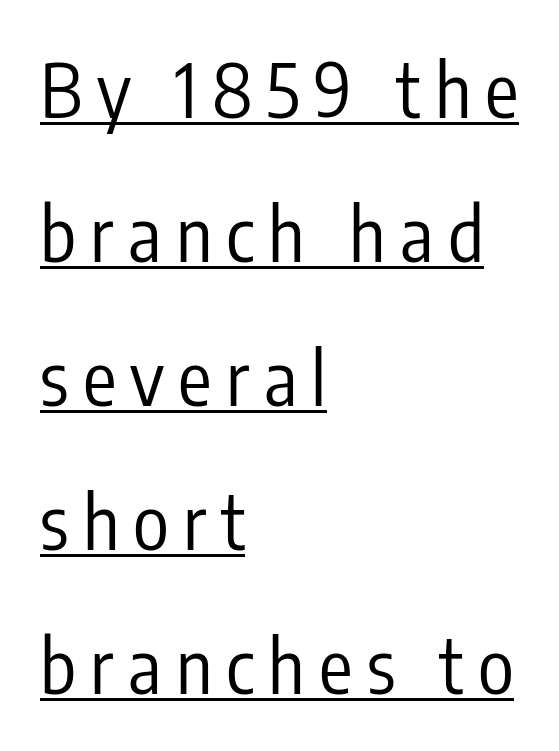
Classification — sans serif. The ragged edge is on the right, which tells us the setting is flush left. Caption: face not bold, strokes unweighted. A roman cut, with each character standing at attention. Character widths vary here, with narrow letters taking less room than wide ones. Caption: lettering with a line underneath.
